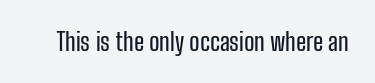
Q: Is the text italic (slanted)? A: No, it is upright.
Q: Is the text underlined? A: No.
Q: Is the spacing between letters normal or unusually wide? A: Normal.
